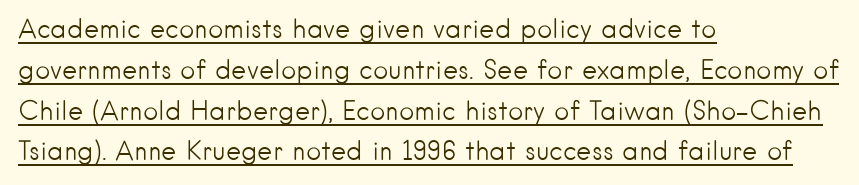
Q: Is the text bold? A: No.
Q: Is the text italic (slanted)? A: No, it is upright.
Q: Is the text underlined? A: Yes.
Q: How is the paragraph aligned? A: Left-aligned.
Q: Is the spacing between letters normal or unusually wide? A: Normal.
Q: Is the spacing between lines tight, normal or loose? A: Normal.
